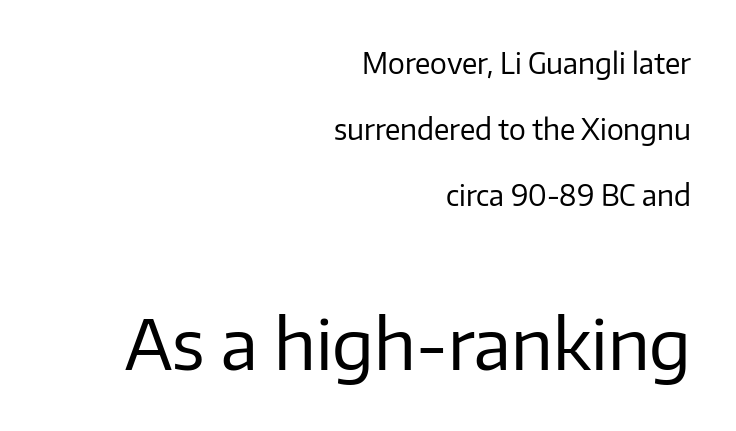
Q: Is the text bold? A: No.
Q: Is the text italic (slanted)? A: No, it is upright.
Q: Is the typeface a serif or a sans-serif typeface? A: Sans-serif.
Q: Is the text underlined? A: No.
Q: How is the paragraph aligned? A: Right-aligned.
Q: Is the spacing between letters normal or unusually wide? A: Normal.
Q: Is the spacing between lines tight, normal or loose? A: Loose.
Q: Which block of text is set in a larger size, the first (top) or the second (bottom)? A: The second (bottom) one.
Q: Width (condensed, normal, or wide)? A: Normal.
Q: Stroke contrast? A: Low.
Q: x-height? A: Medium.
Q: Monospaced? A: No.
